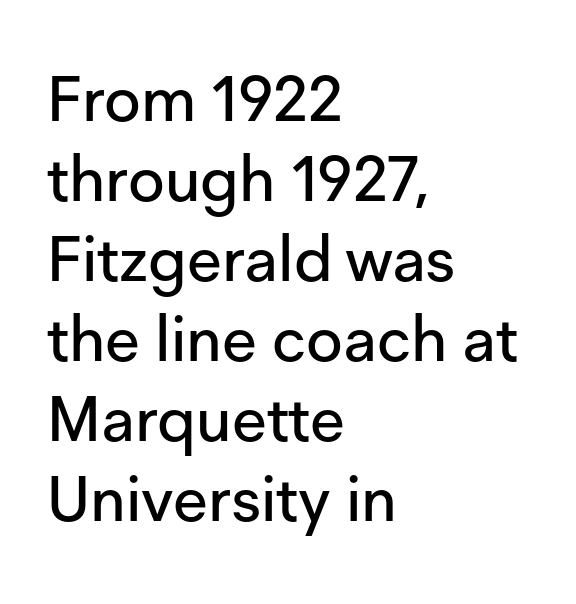
Leading matches the norm, producing a regular column. The axis of the letterforms is exactly vertical. Letter spacing: default. Nobody drew a line under any word here. Layout note: lines flush left.
